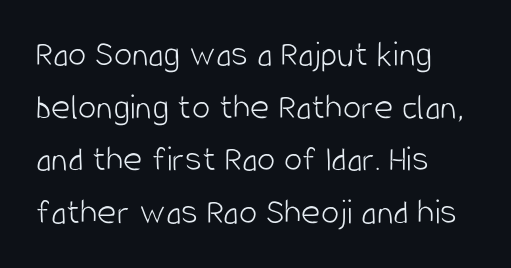
Q: Is the text bold? A: No.
Q: Is the text italic (slanted)? A: No, it is upright.
Q: Is the typeface a serif or a sans-serif typeface? A: Sans-serif.
Q: Is the text underlined? A: No.
Q: How is the paragraph aligned? A: Left-aligned.
Q: Is the spacing between letters normal or unusually wide? A: Normal.
Q: Is the spacing between lines tight, normal or loose? A: Normal.
Q: Width (condensed, normal, or wide)? A: Condensed.
Q: Stroke contrast? A: Low.
Q: x-height? A: Large.
Q: Monospaced? A: No.
